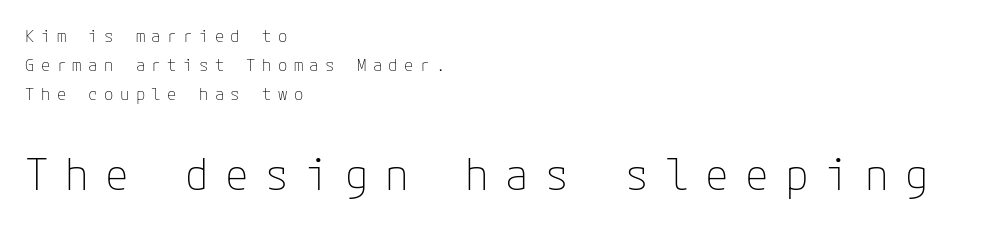
Q: Is the text bold? A: No.
Q: Is the text italic (slanted)? A: No, it is upright.
Q: Is the typeface a serif or a sans-serif typeface? A: Sans-serif.
Q: Is the text underlined? A: No.
Q: How is the paragraph aligned? A: Left-aligned.
Q: Is the spacing between letters normal or unusually wide? A: Unusually wide.
Q: Which block of text is set in a larger size, the first (top) or the second (bottom)? A: The second (bottom) one.
Q: Width (condensed, normal, or wide)? A: Normal.
Q: Stroke contrast? A: Low.
Q: x-height? A: Medium.
